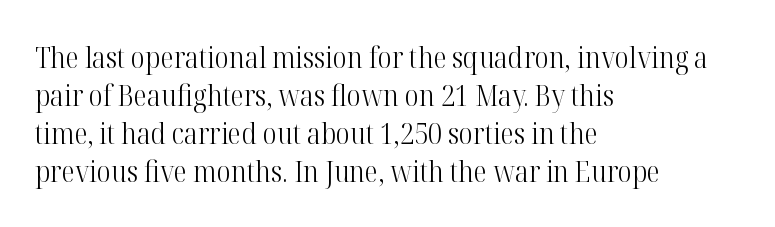
Q: Is the text bold? A: No.
Q: Is the text italic (slanted)? A: No, it is upright.
Q: Is the typeface a serif or a sans-serif typeface? A: Serif.
Q: Is the text underlined? A: No.
Q: How is the paragraph aligned? A: Left-aligned.
Q: Is the spacing between letters normal or unusually wide? A: Normal.
Q: Is the spacing between lines tight, normal or loose? A: Normal.
Q: Width (condensed, normal, or wide)? A: Condensed.
Q: Stroke contrast? A: High.
Q: x-height? A: Medium.
Q: Monospaced? A: No.
